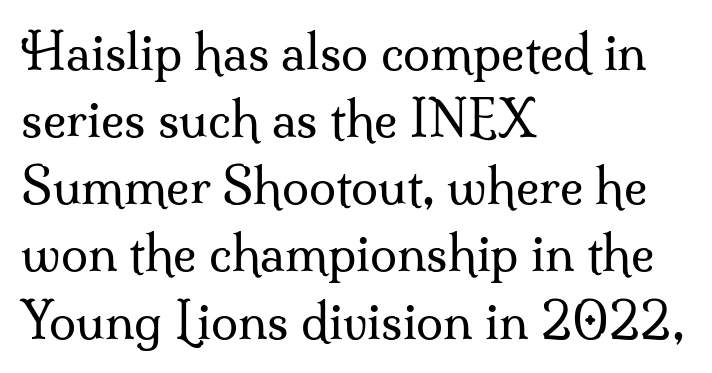
The image shows 49 px regular-weight serif type, upright; set left-aligned, normal line spacing (1.37x), normal letter spacing, not underlined; medium stroke contrast and a small x-height.
